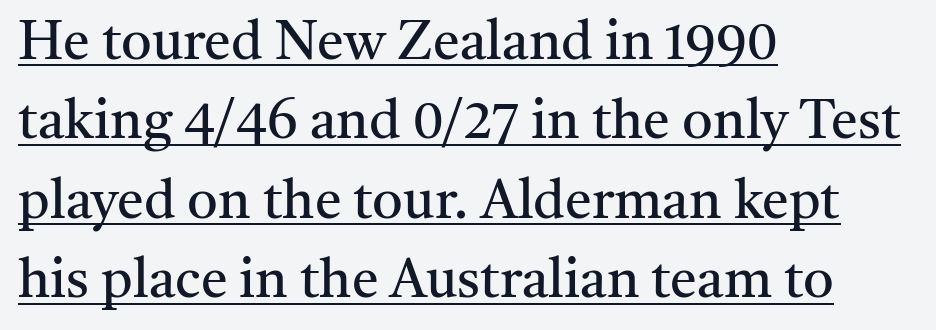
The image shows 54 px regular-weight serif type, upright; set left-aligned, normal line spacing (1.47x), normal letter spacing, underlined; medium stroke contrast and a medium x-height.
